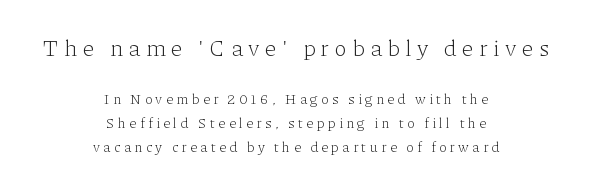
The image shows 23 px text type, upright; set centered, line spacing 1.71x, unusually wide letter spacing (+0.24 em), not underlined; the first (top) block is 1.64x larger.
